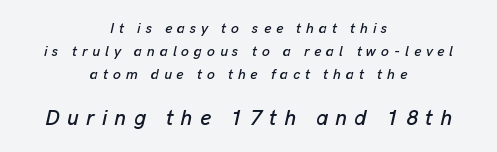
Larger block? The one below; the one above is distinctly smaller. Each row of text sits above clean, open space. The text block is weighted toward neither margin, spreading evenly from the middle. The rows are spaced the way most documents space them. Compared with typical body copy, the letter spacing here is much looser.
